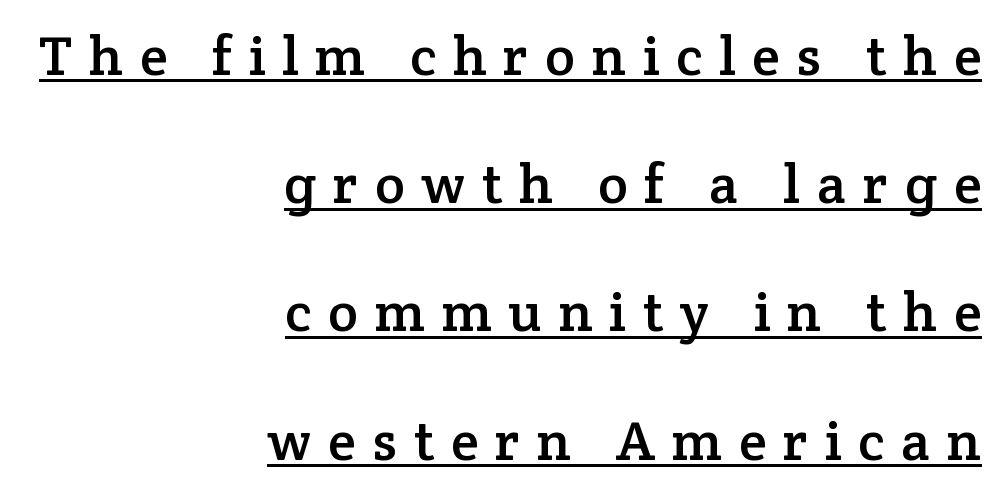
Serifs: yes, visible at the terminals of the letterforms. Here the glyphs are tracked loosely, breaking word shapes into spaced letters. What decoration does the sample have? An underline. Widely set lines give the paragraph a tall, airy silhouette.
